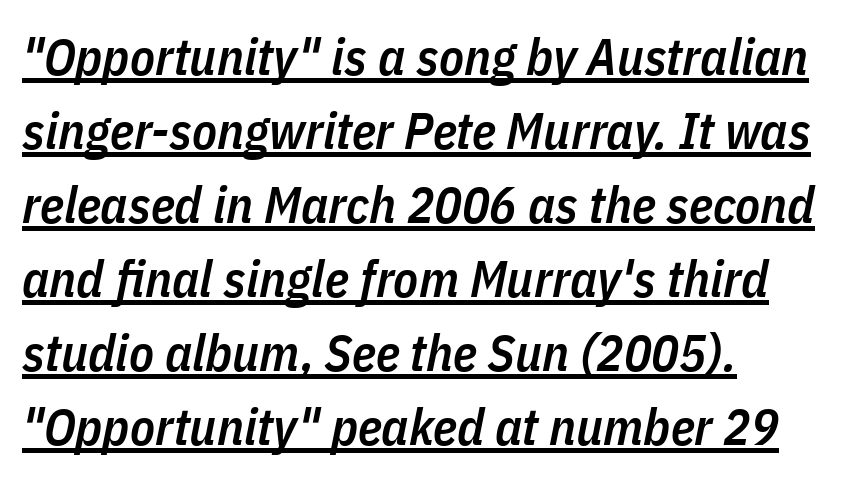
{"italic": "yes", "lean": "right", "slant_degrees": 11, "bold": "semi", "weight": "semibold", "width": "condensed", "stroke_contrast": "low", "x_height": "medium", "monospaced": "no", "underline": "yes", "align": "left", "line_spacing": "normal", "line_spacing_ratio": 1.45, "letter_spacing": "normal", "letter_spacing_em": 0.0, "glyph_px": 51}
